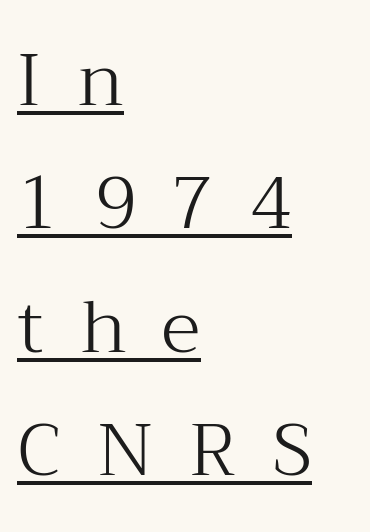
The type is letterspaced generously, with wide tracking. Evenly set lines give the paragraph a standard silhouette. Somebody hit Ctrl+U on this one — the words are underlined. Does the copy run flush right? No — it runs flush left.
